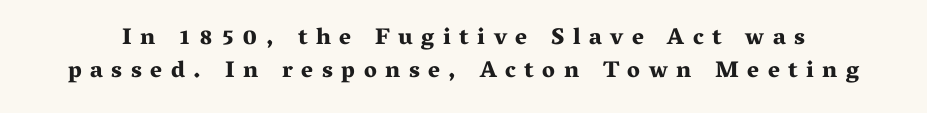
Q: Is the text bold? A: Yes.
Q: Is the text italic (slanted)? A: No, it is upright.
Q: Is the text underlined? A: No.
Q: Is the spacing between letters normal or unusually wide? A: Unusually wide.
Q: Is the spacing between lines tight, normal or loose? A: Normal.
